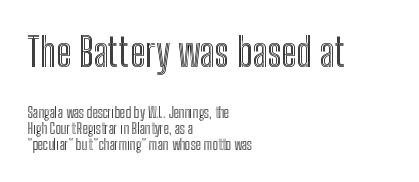
Q: Is the text italic (slanted)? A: No, it is upright.
Q: Is the text underlined? A: No.
Q: How is the paragraph aligned? A: Left-aligned.
Q: Is the spacing between letters normal or unusually wide? A: Normal.
Q: Is the spacing between lines tight, normal or loose? A: Tight.
Q: Which block of text is set in a larger size, the first (top) or the second (bottom)? A: The first (top) one.
Q: Width (condensed, normal, or wide)? A: Condensed.
Q: x-height? A: Medium.
Q: Monospaced? A: No.
